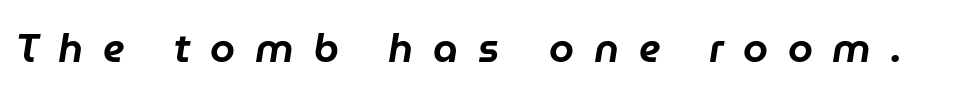
The face used here has a pronounced slope to its letters. Proportional: the letters do not fall into vertical columns. Type without underlining. Does extra space separate the letters? Yes, quite a lot of it.
